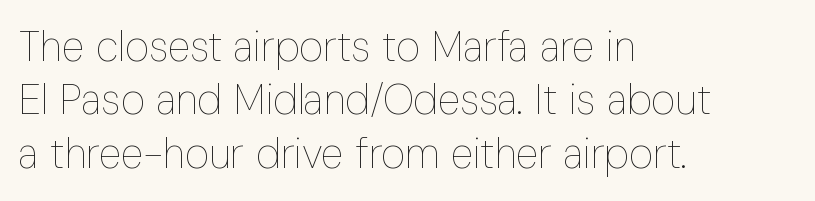
{"italic": "no", "bold": "no", "weight": "thin", "width": "condensed", "stroke_contrast": "low", "x_height": "medium", "monospaced": "no", "underline": "no", "align": "left", "line_spacing": "normal", "line_spacing_ratio": 1.27, "letter_spacing": "normal", "letter_spacing_em": 0.0, "glyph_px": 42}
